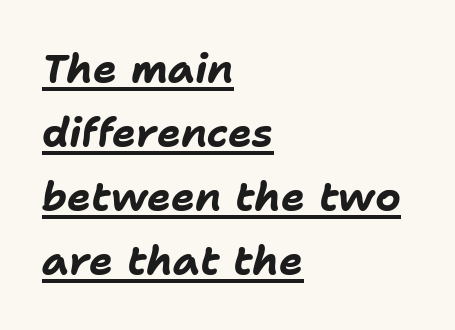
The image shows 40 px bold type, italic (leaning right); set left-aligned, normal line spacing (1.6x), normal letter spacing, underlined; low stroke contrast and a medium x-height.
